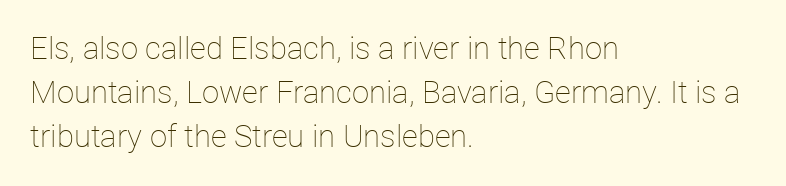
{"italic": "no", "bold": "no", "weight": "thin", "width": "normal", "stroke_contrast": "low", "x_height": "medium", "monospaced": "no", "underline": "no", "align": "left", "line_spacing": "normal", "line_spacing_ratio": 1.42, "letter_spacing": "normal", "letter_spacing_em": 0.0, "glyph_px": 31}
